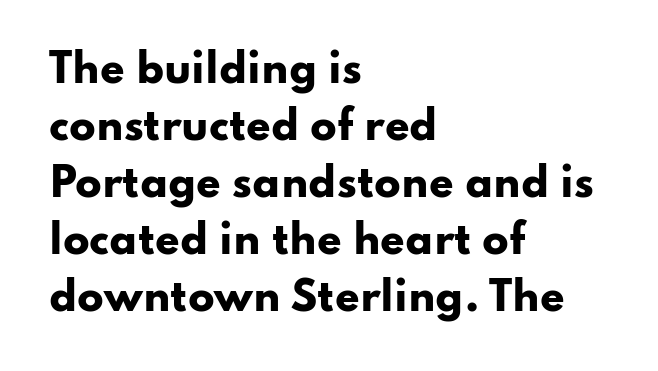
{"serif": "no", "italic": "no", "bold": "yes", "weight": "heavy", "width": "wide", "stroke_contrast": "low", "x_height": "small", "monospaced": "no", "underline": "no", "align": "left", "line_spacing": "normal", "line_spacing_ratio": 1.46, "letter_spacing": "normal", "letter_spacing_em": 0.0, "glyph_px": 39}
